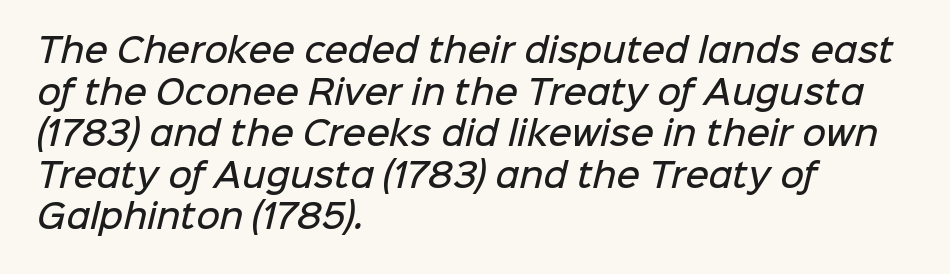
Q: Is the text bold? A: Semi-bold.
Q: Is the typeface a serif or a sans-serif typeface? A: Sans-serif.
Q: Is the text underlined? A: No.
Q: How is the paragraph aligned? A: Left-aligned.
Q: Is the spacing between letters normal or unusually wide? A: Normal.
Q: Is the spacing between lines tight, normal or loose? A: Normal.
Q: Width (condensed, normal, or wide)? A: Normal.
Q: Stroke contrast? A: Low.
Q: x-height? A: Medium.
Q: Monospaced? A: No.
